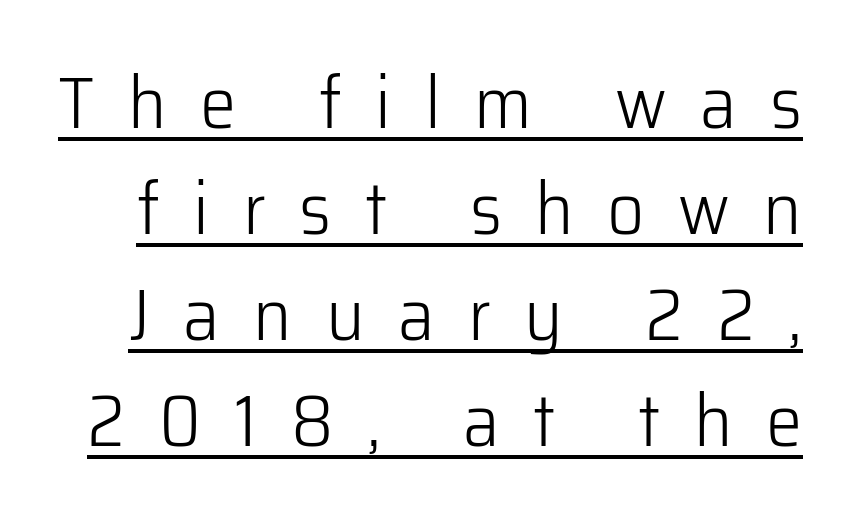
Q: Is the text bold? A: No.
Q: Is the text italic (slanted)? A: No, it is upright.
Q: Is the typeface a serif or a sans-serif typeface? A: Sans-serif.
Q: Is the text underlined? A: Yes.
Q: Is the spacing between letters normal or unusually wide? A: Unusually wide.
Q: Is the spacing between lines tight, normal or loose? A: Normal.
Q: Width (condensed, normal, or wide)? A: Normal.
Q: Stroke contrast? A: Low.
Q: x-height? A: Medium.
Q: Monospaced? A: No.
